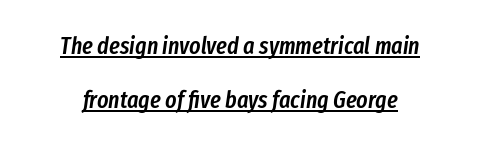
Q: Is the text bold? A: Semi-bold.
Q: Is the text italic (slanted)? A: Yes, it leans right by about 8 degrees.
Q: Is the text underlined? A: Yes.
Q: Is the spacing between letters normal or unusually wide? A: Normal.
Q: Is the spacing between lines tight, normal or loose? A: Loose.
